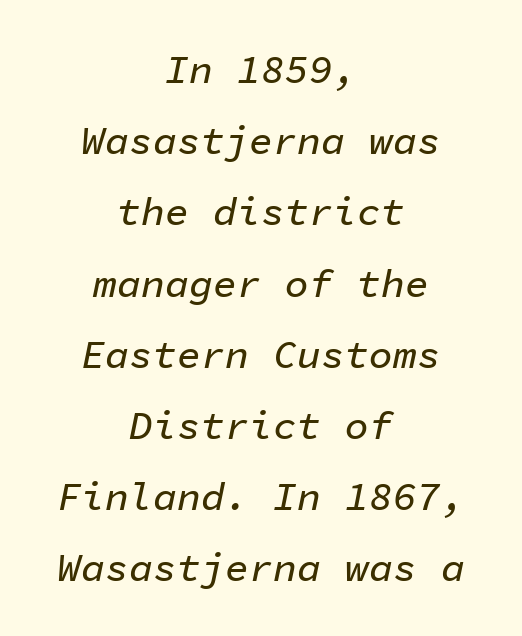
Any mark beneath the type? The region is blank. These lines are centered, leaving both edges ragged. This is oblique type, the kind used for emphasis or titles. Here the designer chose a console-style face with uniform glyph widths. The letterforms sit shoulder to shoulder at normal distance.
